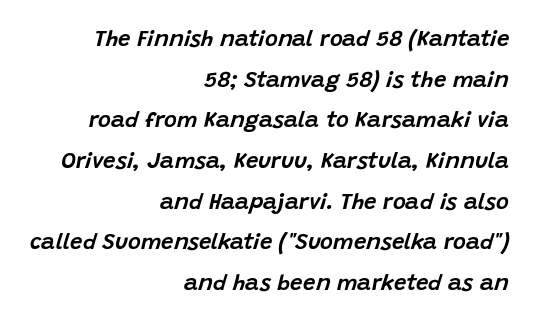
{"italic": "yes", "lean": "right", "slant_degrees": 15, "underline": "no", "align": "right", "line_spacing_ratio": 1.85, "letter_spacing": "normal", "letter_spacing_em": 0.0, "glyph_px": 22}
